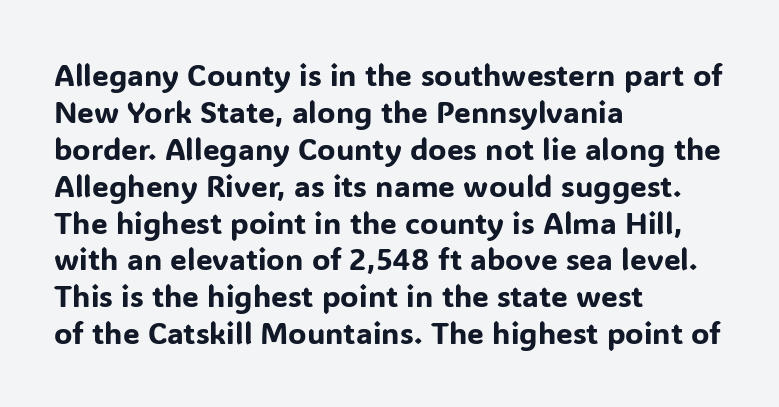
{"serif": "no", "italic": "no", "width": "normal", "stroke_contrast": "low", "x_height": "medium", "monospaced": "no", "underline": "no", "align": "left", "line_spacing_ratio": 1.23, "letter_spacing": "normal", "letter_spacing_em": 0.0, "glyph_px": 30}
